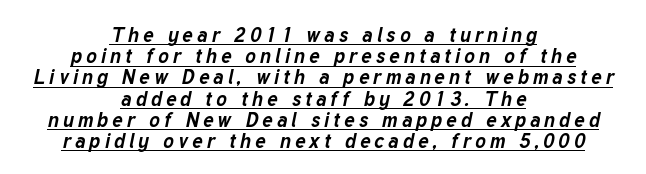
{"italic": "yes", "lean": "right", "slant_degrees": 12, "bold": "yes", "underline": "yes", "align": "center", "line_spacing": "tight", "line_spacing_ratio": 1.06, "letter_spacing": "wide", "letter_spacing_em": 0.2, "glyph_px": 20}
